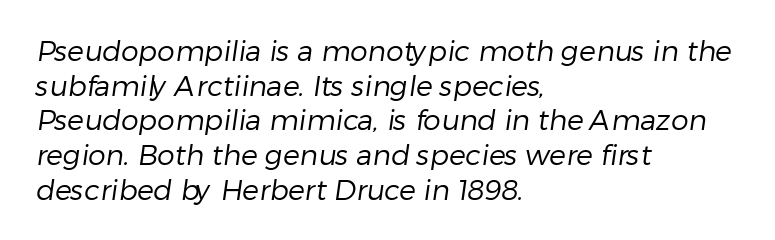
The image shows 28 px regular-weight sans-serif type; set left-aligned, line spacing 1.24x, normal letter spacing, not underlined; low stroke contrast and a medium x-height.
